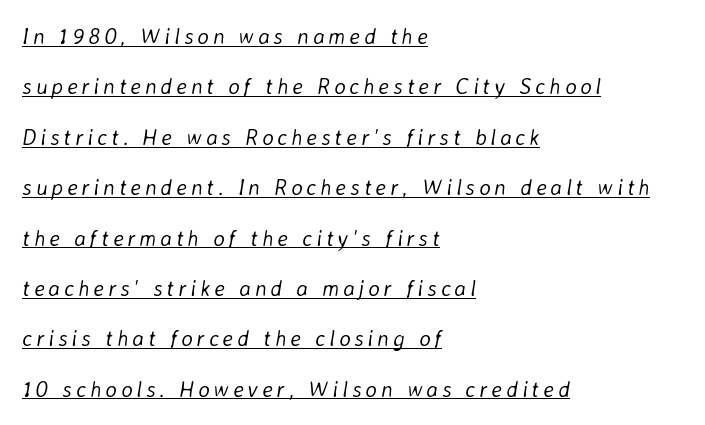
{"italic": "yes", "lean": "right", "slant_degrees": 8, "bold": "no", "underline": "yes", "align": "left", "line_spacing": "loose", "line_spacing_ratio": 2.29, "glyph_px": 22}
